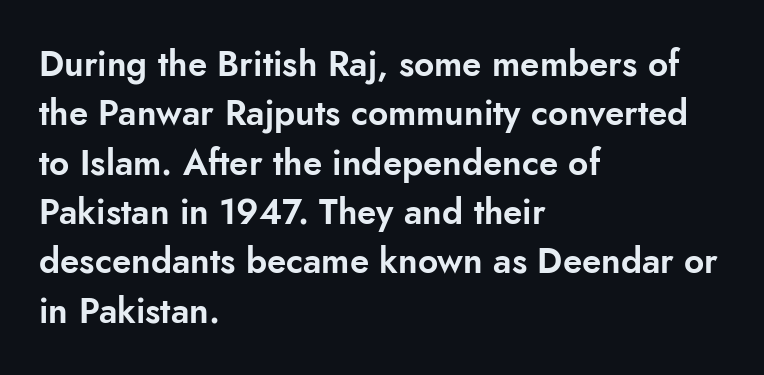
Q: Is the text italic (slanted)? A: No, it is upright.
Q: Is the typeface a serif or a sans-serif typeface? A: Sans-serif.
Q: Is the text underlined? A: No.
Q: How is the paragraph aligned? A: Left-aligned.
Q: Is the spacing between letters normal or unusually wide? A: Normal.
Q: Is the spacing between lines tight, normal or loose? A: Normal.
Q: Width (condensed, normal, or wide)? A: Normal.
Q: Stroke contrast? A: Low.
Q: x-height? A: Small.
Q: Monospaced? A: No.
